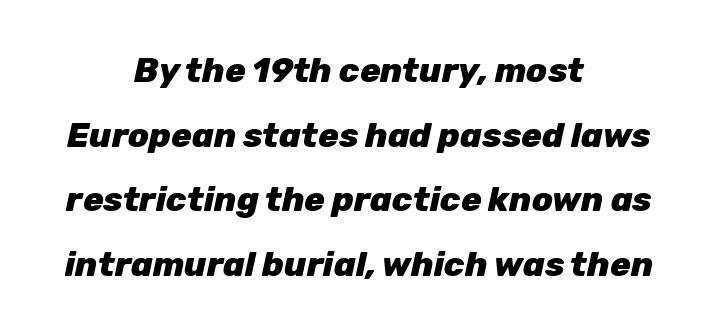
Q: Is the text bold? A: Yes.
Q: Is the text italic (slanted)? A: Yes, it leans right by about 12 degrees.
Q: Is the text underlined? A: No.
Q: How is the paragraph aligned? A: Centered.
Q: Is the spacing between letters normal or unusually wide? A: Normal.
Q: Is the spacing between lines tight, normal or loose? A: Loose.
Q: Width (condensed, normal, or wide)? A: Normal.
Q: Stroke contrast? A: Low.
Q: x-height? A: Medium.
Q: Monospaced? A: No.
